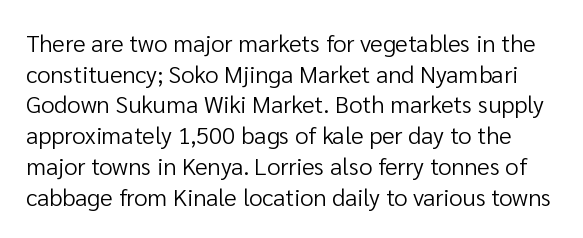
{"italic": "no", "bold": "no", "underline": "no", "line_spacing": "normal", "line_spacing_ratio": 1.28, "letter_spacing": "normal", "letter_spacing_em": 0.0, "glyph_px": 24}
